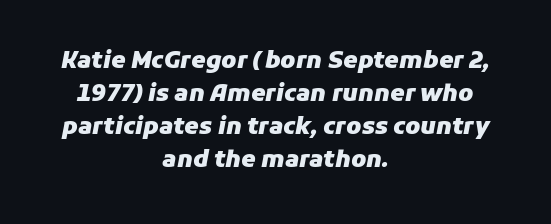
{"italic": "yes", "lean": "right", "slant_degrees": 11, "bold": "yes", "underline": "no", "align": "center", "line_spacing": "normal", "line_spacing_ratio": 1.43, "letter_spacing": "normal", "letter_spacing_em": 0.0, "glyph_px": 23}
